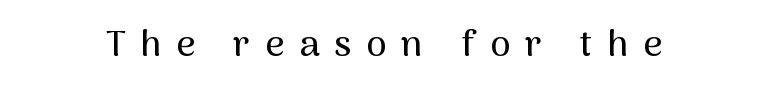
The image shows 37 px sans-serif type, upright; set unusually wide letter spacing (+0.4 em), not underlined; medium stroke contrast and a medium x-height.
